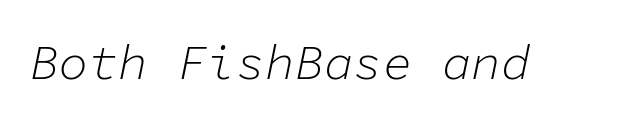
{"italic": "yes", "lean": "right", "slant_degrees": 11, "bold": "no", "weight": "light", "width": "normal", "stroke_contrast": "low", "x_height": "medium", "monospaced": "yes", "underline": "no", "letter_spacing": "normal", "letter_spacing_em": 0.0, "glyph_px": 49}
